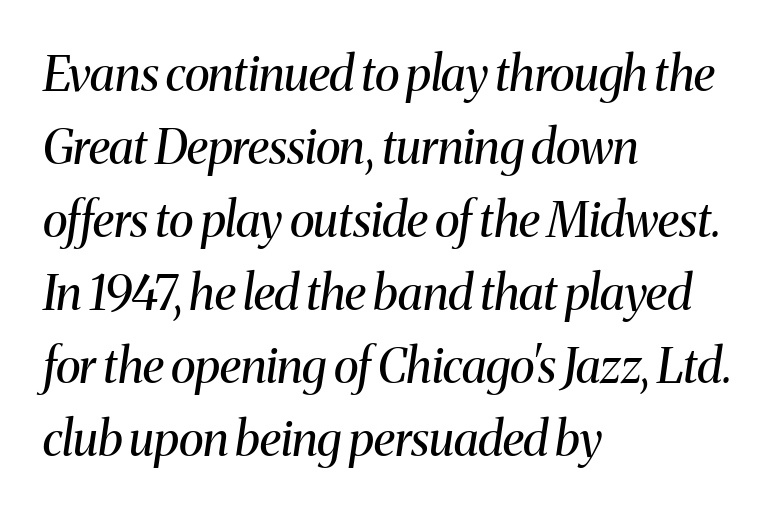
Q: Is the text bold? A: No.
Q: Is the text italic (slanted)? A: Yes, it leans right by about 8 degrees.
Q: Is the typeface a serif or a sans-serif typeface? A: Serif.
Q: Is the text underlined? A: No.
Q: How is the paragraph aligned? A: Left-aligned.
Q: Is the spacing between letters normal or unusually wide? A: Normal.
Q: Is the spacing between lines tight, normal or loose? A: Normal.
Q: Width (condensed, normal, or wide)? A: Normal.
Q: Stroke contrast? A: Medium.
Q: x-height? A: Medium.
Q: Monospaced? A: No.
